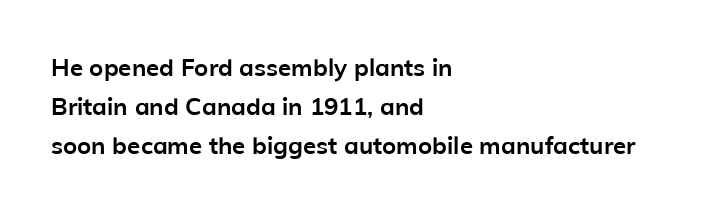
The image shows 24 px bold type, upright; set left-aligned, normal line spacing (1.62x), normal letter spacing, not underlined.
